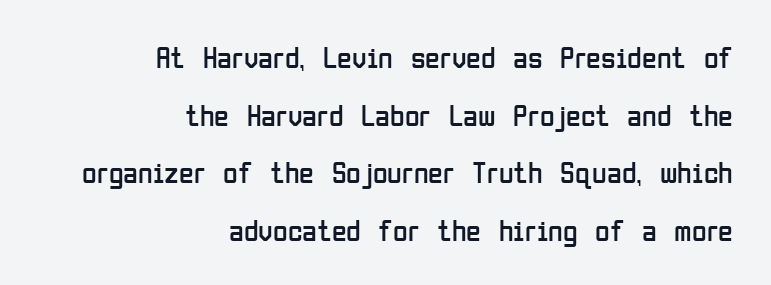
The image shows 30 px regular-weight, condensed sans-serif type, upright; set right-aligned, loose line spacing (1.92x), normal letter spacing, not underlined; low stroke contrast and a medium x-height.
